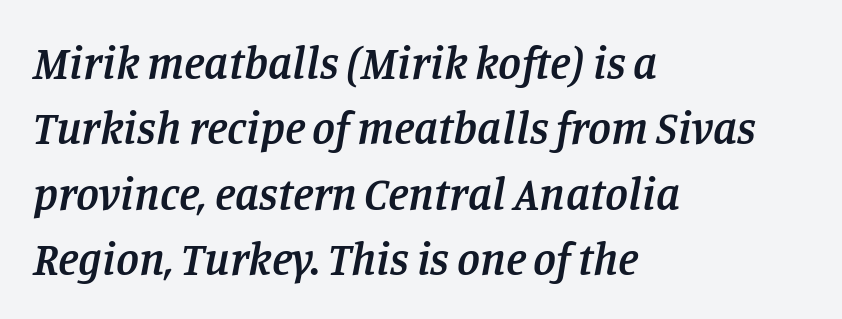
Q: Is the text bold? A: Semi-bold.
Q: Is the text italic (slanted)? A: Yes, it leans right by about 11 degrees.
Q: Is the typeface a serif or a sans-serif typeface? A: Serif.
Q: Is the text underlined? A: No.
Q: How is the paragraph aligned? A: Left-aligned.
Q: Is the spacing between letters normal or unusually wide? A: Normal.
Q: Is the spacing between lines tight, normal or loose? A: Normal.
Q: Width (condensed, normal, or wide)? A: Normal.
Q: Stroke contrast? A: Low.
Q: x-height? A: Large.
Q: Monospaced? A: No.
